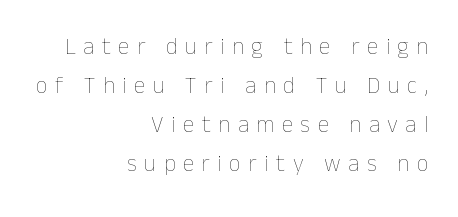
Q: Is the text bold? A: No.
Q: Is the text italic (slanted)? A: No, it is upright.
Q: Is the text underlined? A: No.
Q: How is the paragraph aligned? A: Right-aligned.
Q: Is the spacing between letters normal or unusually wide? A: Unusually wide.
Q: Is the spacing between lines tight, normal or loose? A: Normal.
